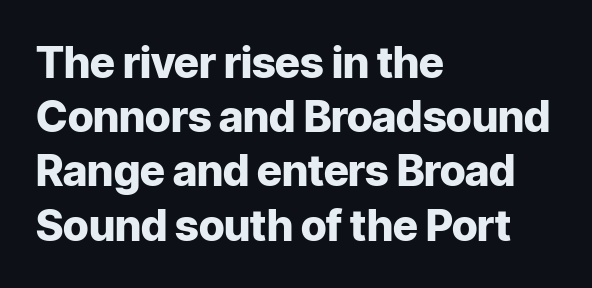
{"serif": "no", "italic": "no", "bold": "yes", "weight": "heavy", "width": "normal", "stroke_contrast": "low", "x_height": "medium", "monospaced": "no", "underline": "no", "align": "left", "line_spacing": "normal", "line_spacing_ratio": 1.26, "letter_spacing": "normal", "letter_spacing_em": 0.0, "glyph_px": 43}
